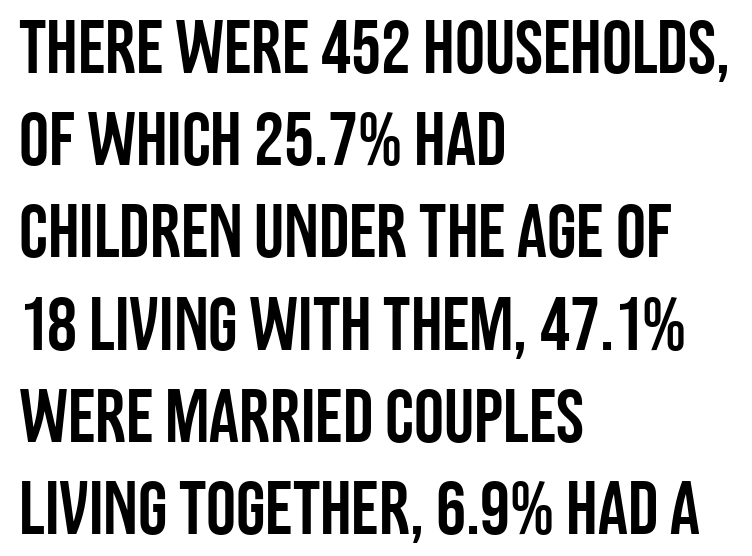
Layout note: lines flush left. The specimen reads as upright at a glance. Does the type have serifs? No, each stem ends abruptly. Here the designer chose a conventional face with non-uniform glyph widths. No extra tracking has been applied to these lines.
